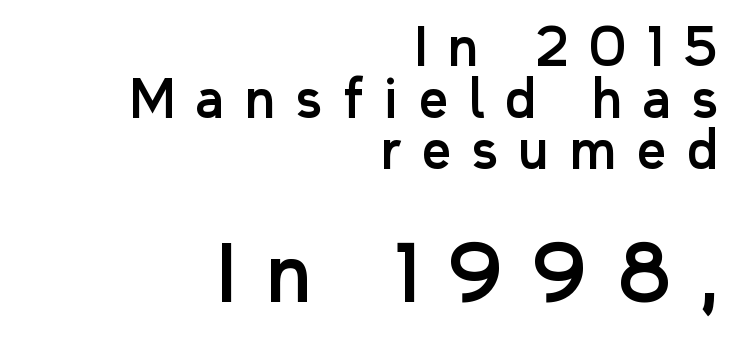
{"serif": "no", "italic": "no", "width": "normal", "stroke_contrast": "low", "x_height": "medium", "monospaced": "no", "underline": "no", "align": "right", "line_spacing": "tight", "line_spacing_ratio": 1.01, "letter_spacing": "wide", "letter_spacing_em": 0.41, "larger_block": "second", "size_ratio": 1.49, "glyph_px": 76}
